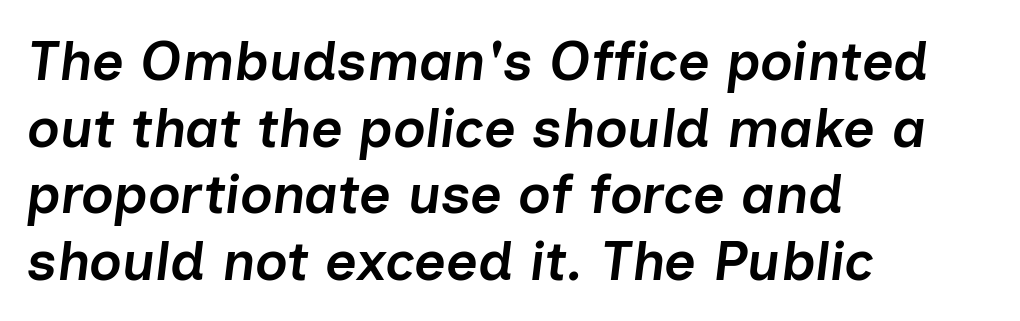
Underlining? Definitely not there. In terms of letterspacing, this is plain default setting. The rendering applies a slant to the glyphs. You could not count columns in this text — the font is proportionally spaced. Set as a demibold, roughly 600 on the weight scale. These lines stack with their left ends in a neat column.
